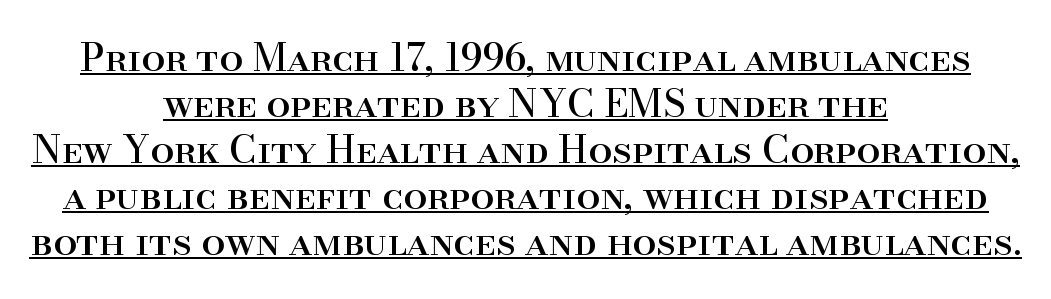
The image shows 38 px serif type, upright; set centered, line spacing 1.21x, normal letter spacing, underlined; high stroke contrast and a small x-height.
